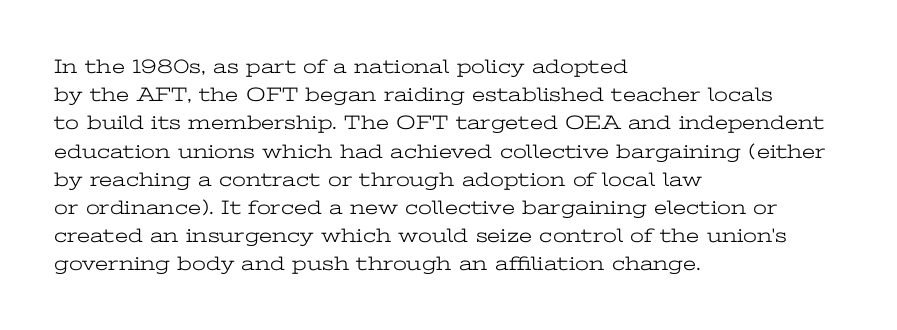
The image shows 20 px text type, upright; set left-aligned, normal line spacing (1.41x), normal letter spacing, not underlined.
